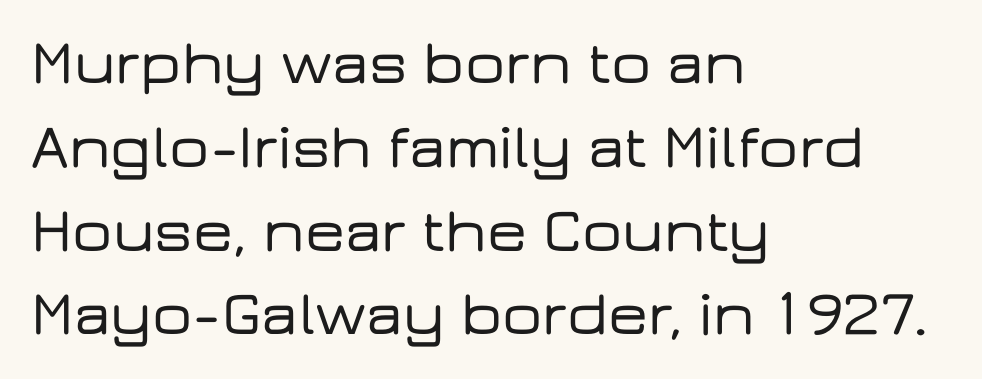
Q: Is the text italic (slanted)? A: No, it is upright.
Q: Is the typeface a serif or a sans-serif typeface? A: Sans-serif.
Q: Is the text underlined? A: No.
Q: How is the paragraph aligned? A: Left-aligned.
Q: Is the spacing between letters normal or unusually wide? A: Normal.
Q: Is the spacing between lines tight, normal or loose? A: Normal.
Q: Width (condensed, normal, or wide)? A: Wide.
Q: Stroke contrast? A: Low.
Q: x-height? A: Medium.
Q: Monospaced? A: No.
